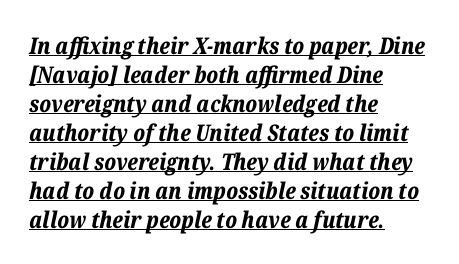
The image shows 23 px bold type, italic (leaning right); set left-aligned, normal line spacing (1.26x), normal letter spacing, underlined.
